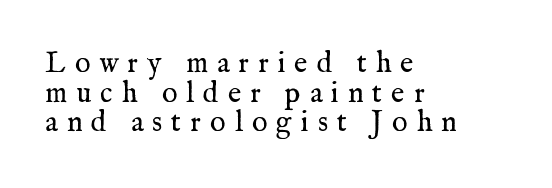
Q: Is the text bold? A: No.
Q: Is the text italic (slanted)? A: No, it is upright.
Q: Is the typeface a serif or a sans-serif typeface? A: Serif.
Q: Is the text underlined? A: No.
Q: How is the paragraph aligned? A: Left-aligned.
Q: Is the spacing between letters normal or unusually wide? A: Unusually wide.
Q: Is the spacing between lines tight, normal or loose? A: Tight.
Q: Width (condensed, normal, or wide)? A: Normal.
Q: Stroke contrast? A: Medium.
Q: x-height? A: Medium.
Q: Monospaced? A: No.
